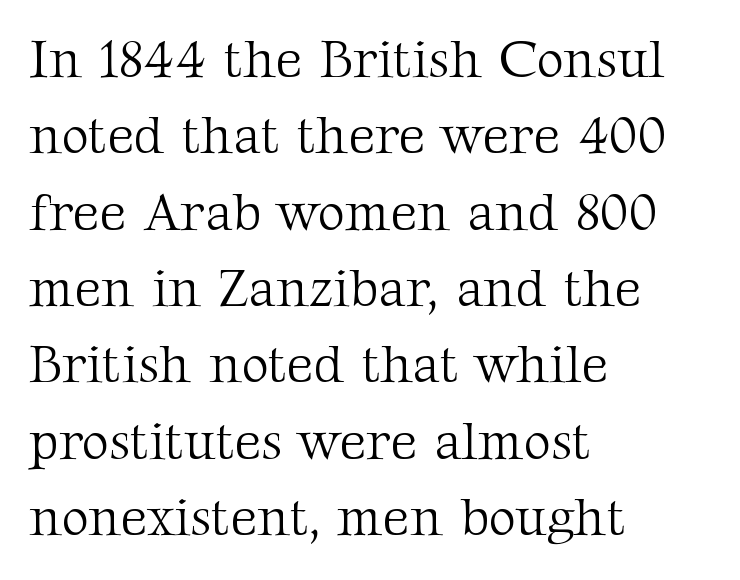
The image shows 53 px light serif type, upright; set left-aligned, normal line spacing (1.44x), normal letter spacing, not underlined; medium stroke contrast and a medium x-height.
